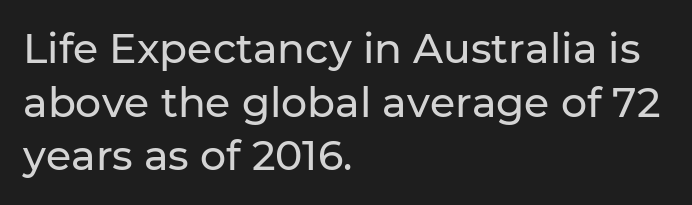
The letters advance in unequal steps, a hallmark of proportional type. The lines in this sample share a left origin and differ only in where they stop. Vertical strokes here are truly vertical. The lines sit at an ordinary, default distance from one another.
